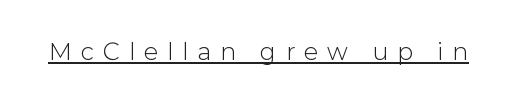
{"italic": "no", "underline": "yes", "letter_spacing": "wide", "letter_spacing_em": 0.37, "glyph_px": 24}
